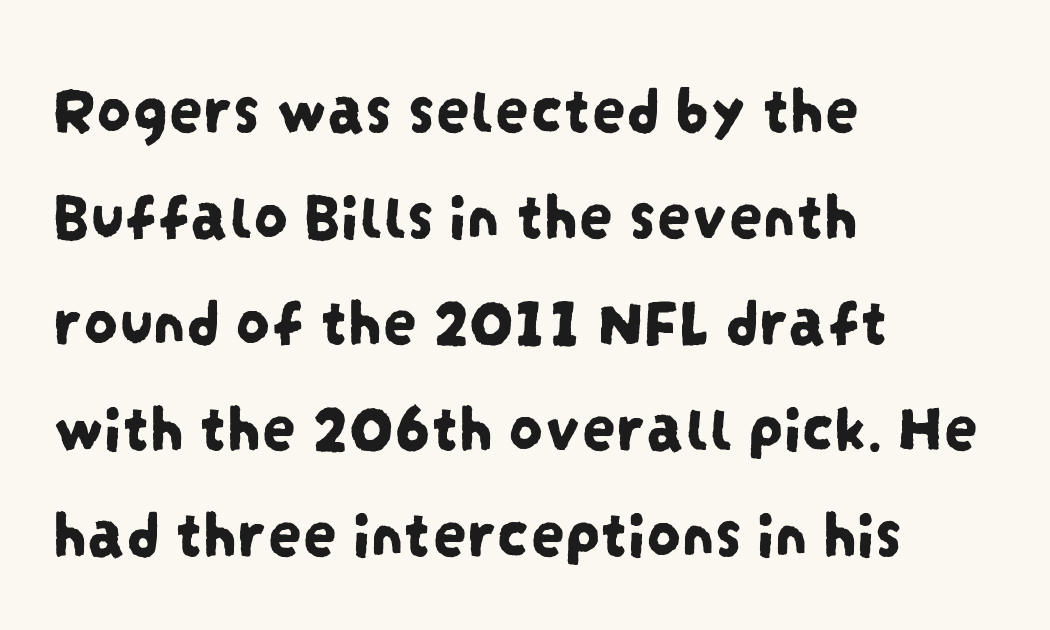
Q: Is the typeface a serif or a sans-serif typeface? A: Sans-serif.
Q: Is the text underlined? A: No.
Q: How is the paragraph aligned? A: Left-aligned.
Q: Is the spacing between letters normal or unusually wide? A: Normal.
Q: Is the spacing between lines tight, normal or loose? A: Normal.
Q: Width (condensed, normal, or wide)? A: Condensed.
Q: Stroke contrast? A: Low.
Q: x-height? A: Large.
Q: Monospaced? A: No.
